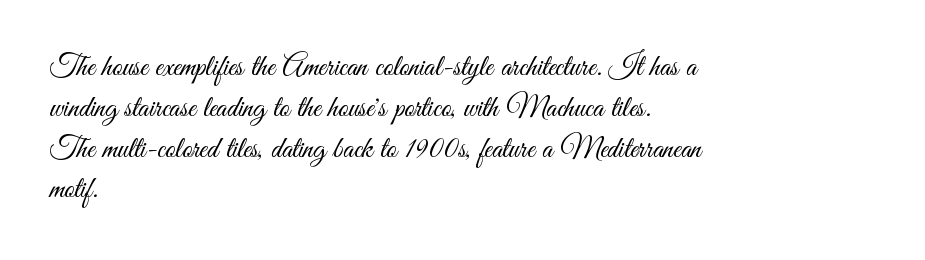
{"serif": "no", "bold": "no", "weight": "light", "width": "condensed", "stroke_contrast": "medium", "x_height": "small", "monospaced": "no", "underline": "no", "align": "left", "line_spacing": "normal", "line_spacing_ratio": 1.36, "letter_spacing": "normal", "letter_spacing_em": 0.0, "glyph_px": 30}
